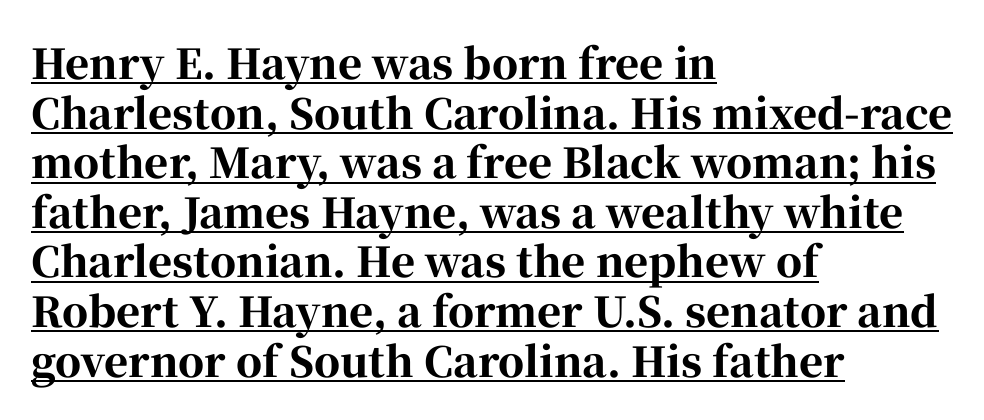
{"serif": "yes", "italic": "no", "bold": "yes", "weight": "bold", "width": "normal", "stroke_contrast": "high", "x_height": "medium", "monospaced": "no", "underline": "yes", "align": "left", "line_spacing_ratio": 1.21, "letter_spacing": "normal", "letter_spacing_em": 0.0, "glyph_px": 41}
